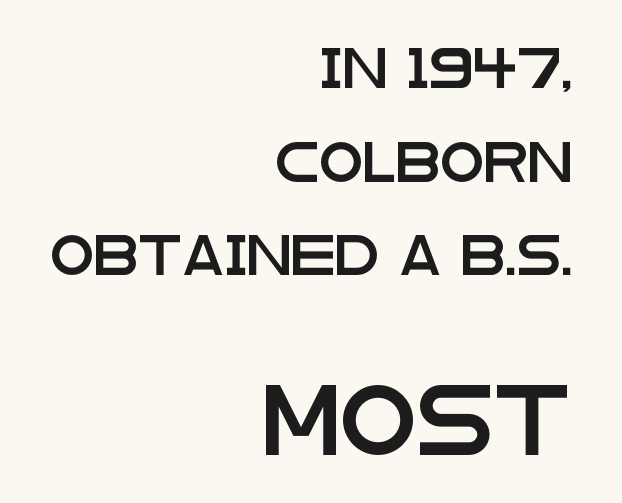
Q: Is the text italic (slanted)? A: No, it is upright.
Q: Is the typeface a serif or a sans-serif typeface? A: Sans-serif.
Q: Is the text underlined? A: No.
Q: How is the paragraph aligned? A: Right-aligned.
Q: Is the spacing between letters normal or unusually wide? A: Normal.
Q: Is the spacing between lines tight, normal or loose? A: Loose.
Q: Which block of text is set in a larger size, the first (top) or the second (bottom)? A: The second (bottom) one.
Q: Width (condensed, normal, or wide)? A: Wide.
Q: Stroke contrast? A: Low.
Q: x-height? A: Large.
Q: Monospaced? A: No.
